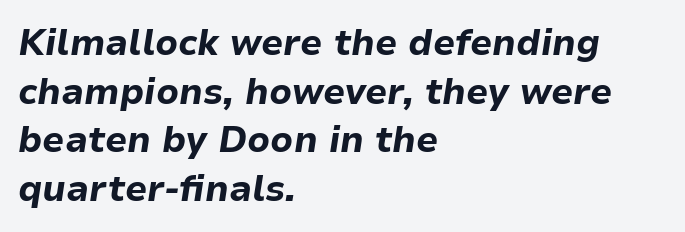
The image shows 36 px bold type, italic (leaning right); set left-aligned, normal line spacing (1.35x), normal letter spacing, not underlined; low stroke contrast and a medium x-height.
